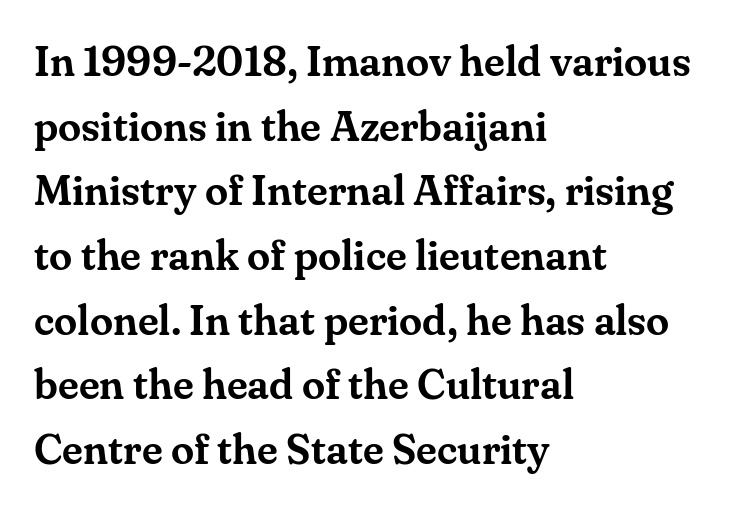
The image shows 42 px serif type, upright; set left-aligned, normal line spacing (1.54x), normal letter spacing, not underlined; medium stroke contrast and a small x-height.
